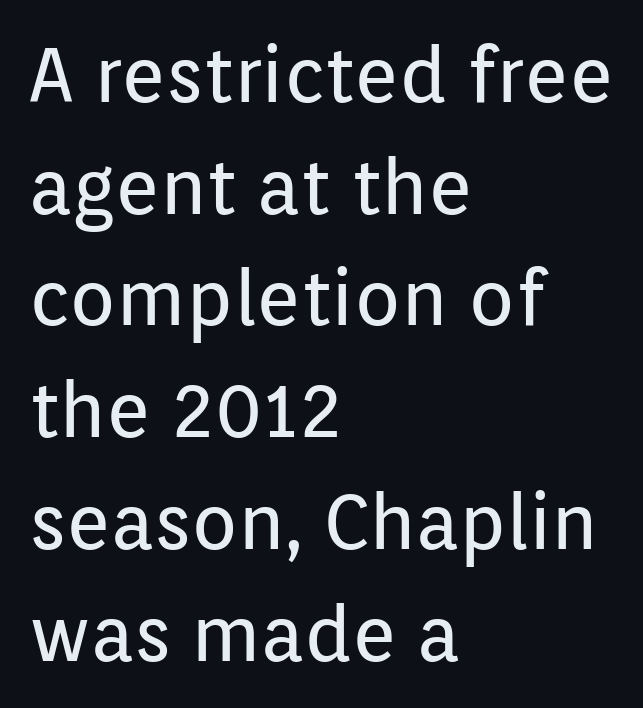
The image shows 76 px regular-weight sans-serif type, upright; set left-aligned, normal line spacing (1.47x), normal letter spacing, not underlined; low stroke contrast and a medium x-height.
